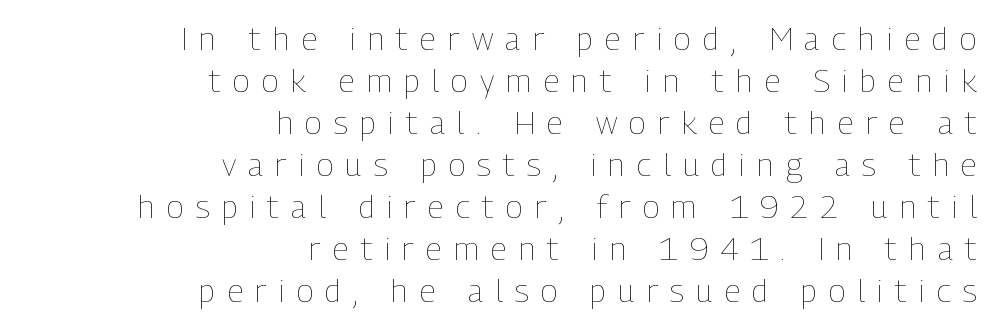
No word sits above an underline. Think of a printed novel: that variable character pitch is what you see here. Layout note: lines flush right. Tracking value appears strongly positive — letters spread wide. No extra ink here — the face is not bold.
